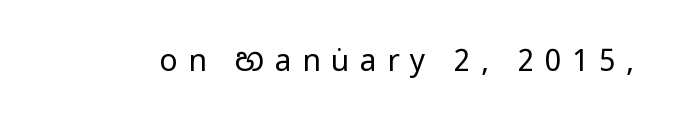
The image shows 30 px regular-weight, condensed sans-serif type, upright; set unusually wide letter spacing (+0.35 em), not underlined; low stroke contrast and a large x-height.
